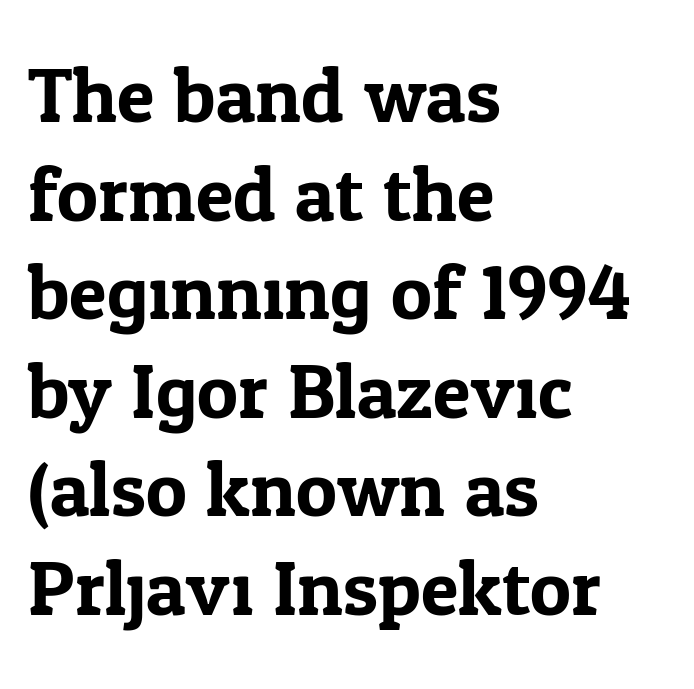
{"serif": "yes", "italic": "no", "width": "normal", "stroke_contrast": "low", "x_height": "medium", "monospaced": "no", "underline": "no", "align": "left", "line_spacing": "normal", "line_spacing_ratio": 1.28, "letter_spacing": "normal", "letter_spacing_em": 0.0, "glyph_px": 77}
